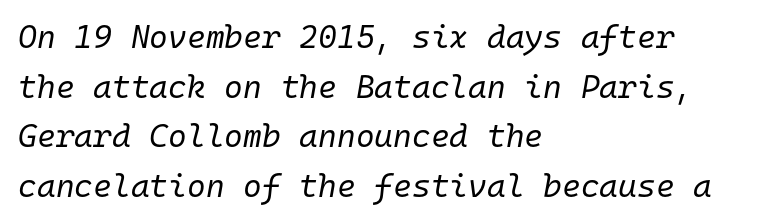
Q: Is the text bold? A: No.
Q: Is the text italic (slanted)? A: Yes, it leans right by about 10 degrees.
Q: Is the text underlined? A: No.
Q: How is the paragraph aligned? A: Left-aligned.
Q: Is the spacing between letters normal or unusually wide? A: Normal.
Q: Is the spacing between lines tight, normal or loose? A: Normal.
Q: Width (condensed, normal, or wide)? A: Normal.
Q: Stroke contrast? A: Low.
Q: x-height? A: Medium.
Q: Monospaced? A: Yes.
